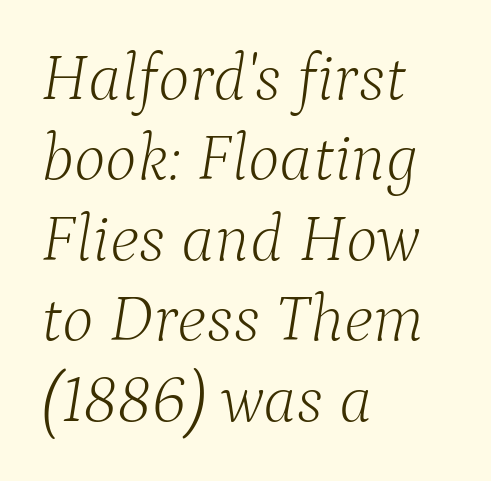
Is this a fixed-width face? No — the glyphs have proportional, varying widths. Posture: slanted. A serif font was chosen for this passage. The strip under each line holds only bare page. If you drew a ruler down the left edge, every line would touch it.
